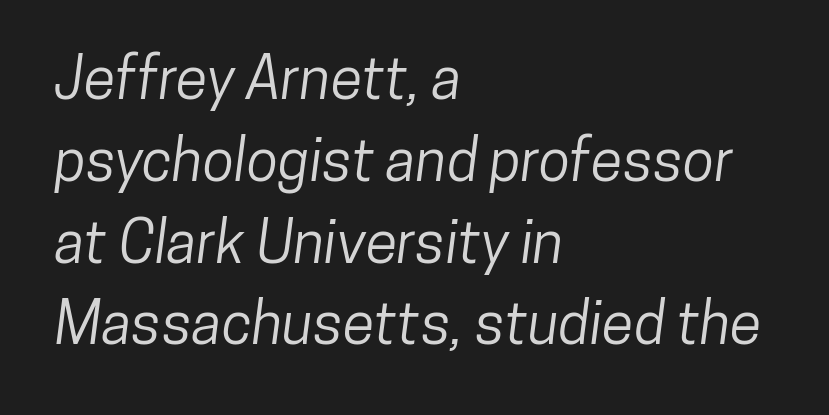
Q: Is the typeface a serif or a sans-serif typeface? A: Sans-serif.
Q: Is the text underlined? A: No.
Q: How is the paragraph aligned? A: Left-aligned.
Q: Is the spacing between letters normal or unusually wide? A: Normal.
Q: Is the spacing between lines tight, normal or loose? A: Normal.
Q: Width (condensed, normal, or wide)? A: Condensed.
Q: Stroke contrast? A: Low.
Q: x-height? A: Medium.
Q: Monospaced? A: No.
